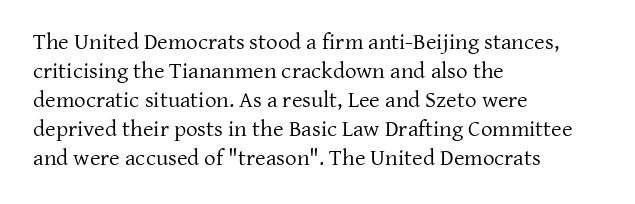
{"italic": "no", "bold": "no", "underline": "no", "align": "left", "line_spacing": "normal", "line_spacing_ratio": 1.26, "letter_spacing": "normal", "letter_spacing_em": 0.0, "glyph_px": 23}
